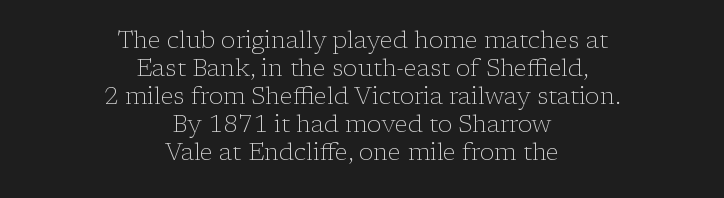
The image shows 24 px text type, upright; set centered, line spacing 1.17x, normal letter spacing, not underlined.
